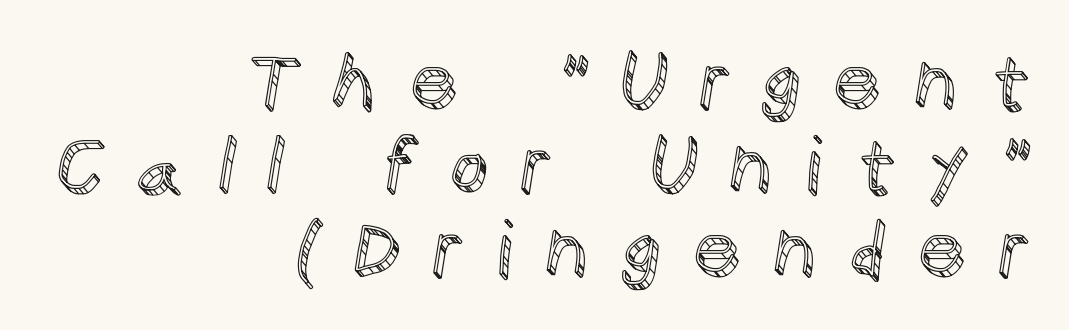
Q: Is the text italic (slanted)? A: Yes.
Q: Is the text underlined? A: No.
Q: How is the paragraph aligned? A: Right-aligned.
Q: Is the spacing between letters normal or unusually wide? A: Unusually wide.
Q: Is the spacing between lines tight, normal or loose? A: Tight.
Q: Width (condensed, normal, or wide)? A: Normal.
Q: x-height? A: Large.
Q: Monospaced? A: No.
